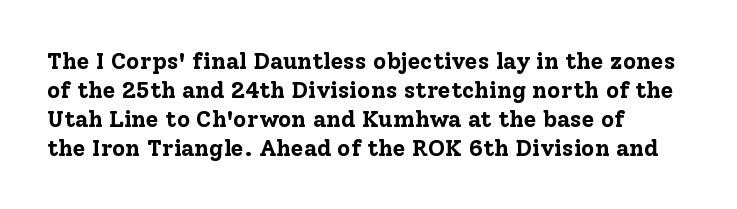
The image shows 23 px bold type, upright; set left-aligned, normal line spacing (1.26x), normal letter spacing, not underlined.
